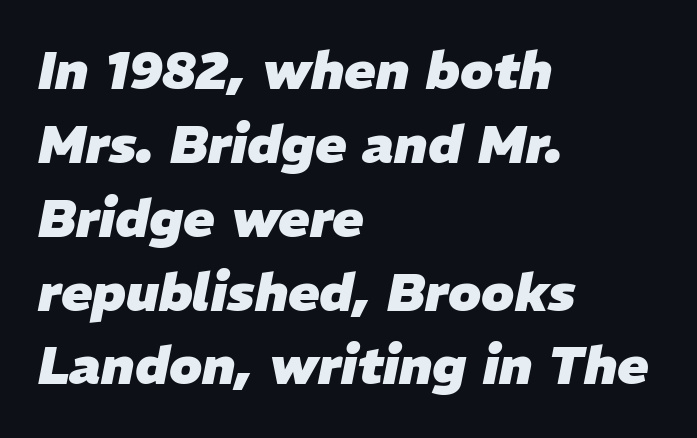
{"italic": "yes", "lean": "right", "slant_degrees": 11, "bold": "yes", "weight": "heavy", "width": "normal", "stroke_contrast": "low", "x_height": "medium", "monospaced": "no", "underline": "no", "align": "left", "line_spacing": "normal", "line_spacing_ratio": 1.42, "letter_spacing": "normal", "letter_spacing_em": 0.0, "glyph_px": 52}
